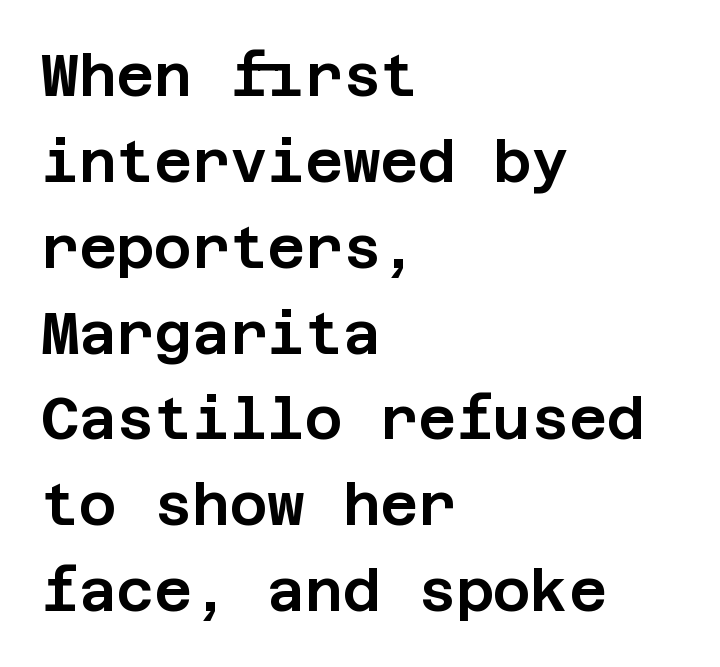
{"serif": "no", "italic": "no", "width": "normal", "stroke_contrast": "low", "x_height": "large", "underline": "no", "align": "left", "line_spacing": "normal", "line_spacing_ratio": 1.48, "letter_spacing": "normal", "letter_spacing_em": 0.0, "glyph_px": 58}
